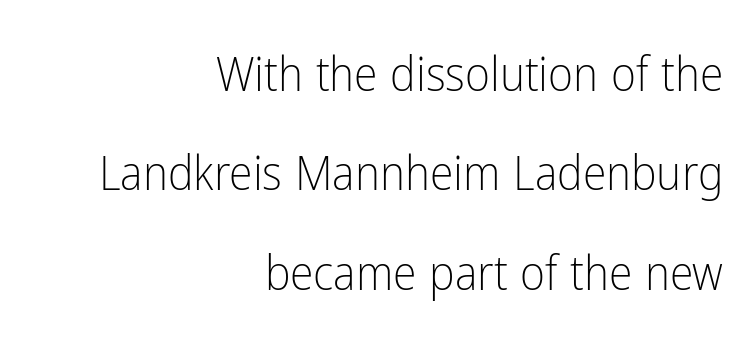
The image shows 48 px light, condensed sans-serif type, upright; set right-aligned, loose line spacing (2.07x), normal letter spacing, not underlined; low stroke contrast and a medium x-height.
